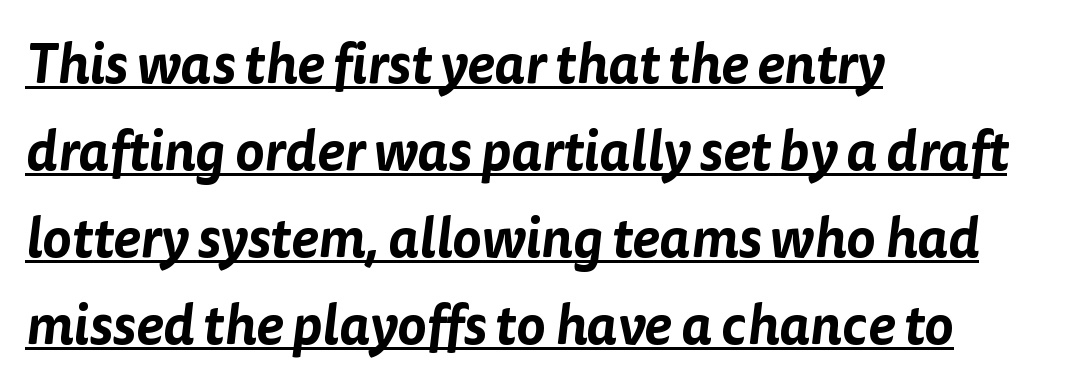
{"serif": "no", "width": "normal", "stroke_contrast": "low", "x_height": "medium", "monospaced": "no", "underline": "yes", "align": "left", "line_spacing": "normal", "line_spacing_ratio": 1.58, "letter_spacing": "normal", "letter_spacing_em": 0.0, "glyph_px": 55}
